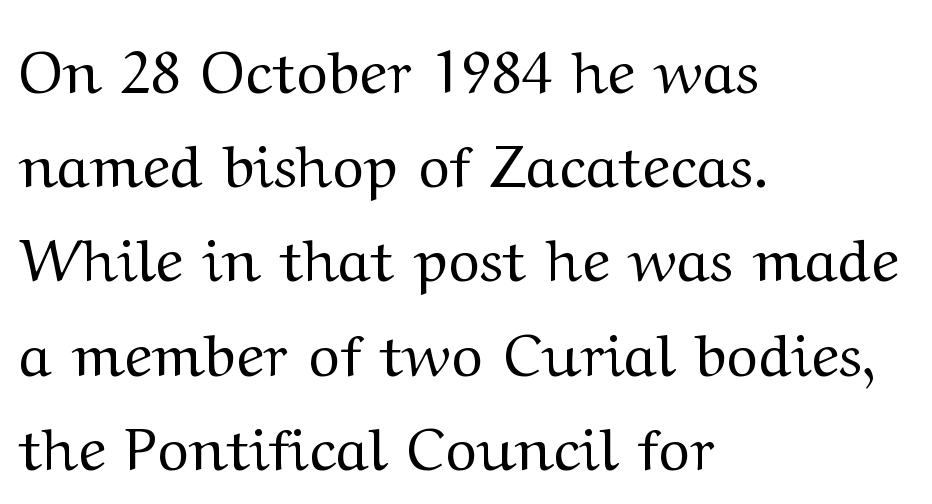
{"serif": "yes", "italic": "no", "bold": "no", "weight": "regular", "width": "wide", "stroke_contrast": "medium", "x_height": "medium", "monospaced": "no", "underline": "no", "align": "left", "line_spacing": "normal", "line_spacing_ratio": 1.57, "letter_spacing": "normal", "letter_spacing_em": 0.0, "glyph_px": 60}
